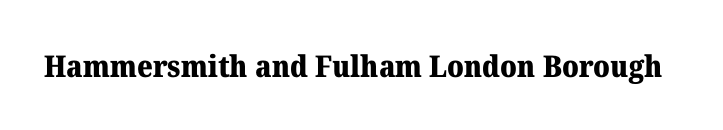
{"serif": "yes", "italic": "no", "bold": "yes", "weight": "heavy", "width": "normal", "stroke_contrast": "medium", "x_height": "medium", "monospaced": "no", "underline": "no", "letter_spacing": "normal", "letter_spacing_em": 0.0, "glyph_px": 30}
